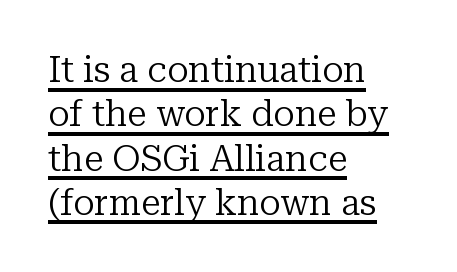
The image shows 36 px regular-weight serif type, upright; set left-aligned, line spacing 1.23x, normal letter spacing, underlined; low stroke contrast and a medium x-height.
